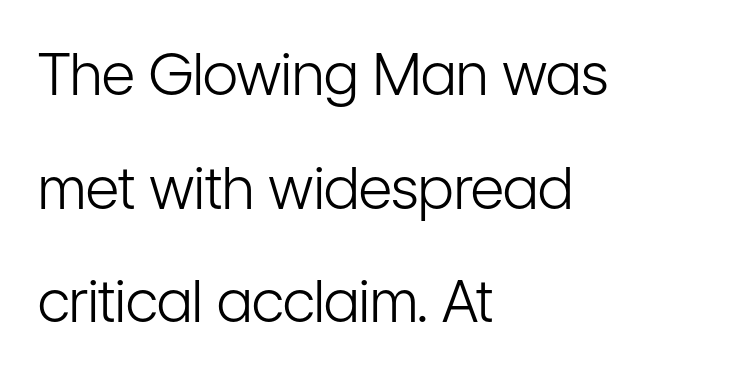
Compared with a typical body face, this is equally light or lighter still. One-word summary of the alignment: left. Varying glyph widths throughout — classic text-font behaviour. Vertically, the passage feels expansive, rows floating well apart. Decoration check: the copy has no underline. There is no visible air inserted between adjacent glyphs.
